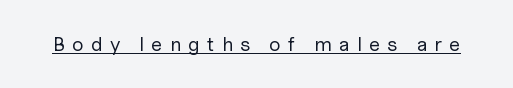
The image shows 20 px text type, upright; set unusually wide letter spacing (+0.35 em), underlined.
